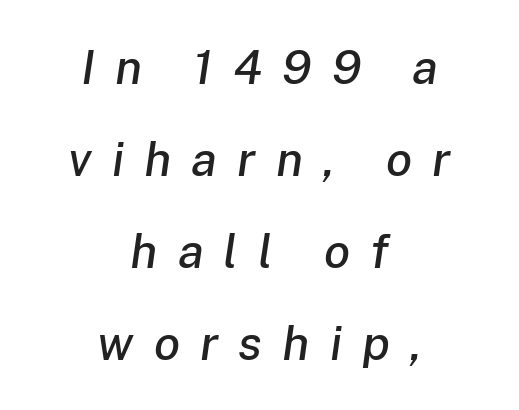
{"italic": "yes", "lean": "right", "slant_degrees": 8, "width": "normal", "stroke_contrast": "low", "x_height": "medium", "monospaced": "no", "underline": "no", "align": "center", "line_spacing": "loose", "line_spacing_ratio": 1.92, "letter_spacing": "wide", "letter_spacing_em": 0.42, "glyph_px": 48}
